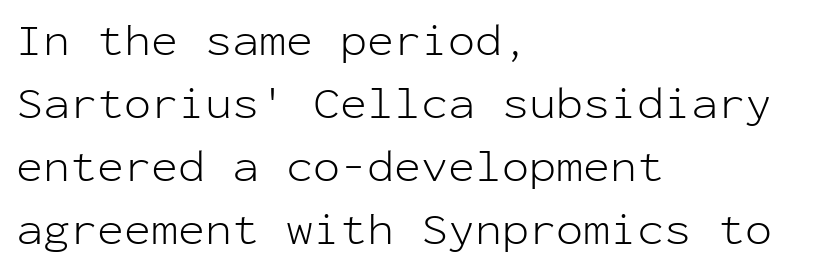
Has an underline been added? It has not. Compared with typical paragraphs, the rows here are spaced about the same. No extra ink here — the face is not bold. This rendering employs a face without finishing strokes, i.e., a sans-serif.
